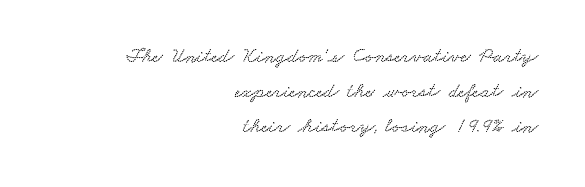
The space beneath each line is pristine and unruled. This sample is right-justified, so line beginnings fall wherever the words allow. Baseline-to-baseline distance is the conventional proportion of letter height. The face used here is rendered with its standard letterfit.
